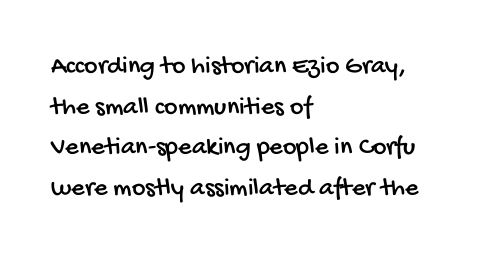
The image shows 26 px text type; set left-aligned, normal line spacing (1.56x), normal letter spacing, not underlined.
